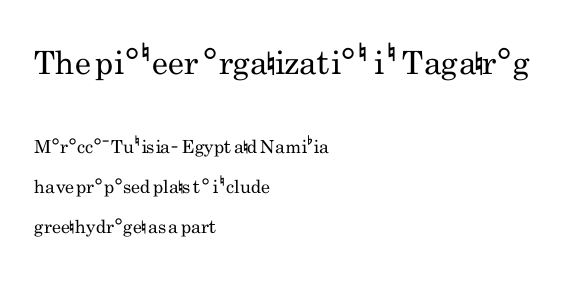
Q: Is the text bold? A: No.
Q: Is the text italic (slanted)? A: No, it is upright.
Q: Is the typeface a serif or a sans-serif typeface? A: Sans-serif.
Q: Is the text underlined? A: No.
Q: How is the paragraph aligned? A: Left-aligned.
Q: Is the spacing between letters normal or unusually wide? A: Normal.
Q: Is the spacing between lines tight, normal or loose? A: Loose.
Q: Which block of text is set in a larger size, the first (top) or the second (bottom)? A: The first (top) one.
Q: Width (condensed, normal, or wide)? A: Condensed.
Q: Stroke contrast? A: Low.
Q: x-height? A: Small.
Q: Monospaced? A: No.
